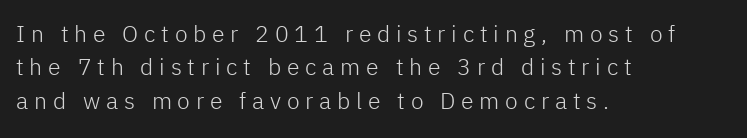
The image shows 23 px text type, upright; set left-aligned, normal line spacing (1.45x), unusually wide letter spacing (+0.25 em), not underlined.
